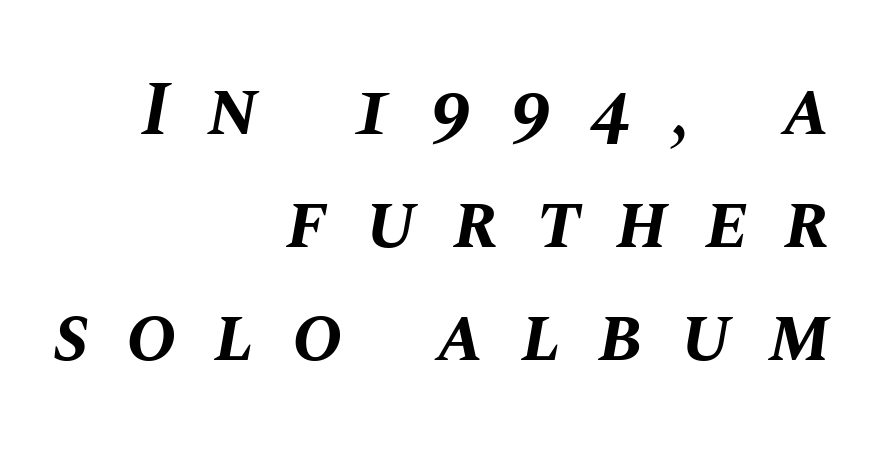
{"italic": "yes", "lean": "right", "slant_degrees": 10, "bold": "yes", "weight": "bold", "width": "normal", "stroke_contrast": "medium", "x_height": "large", "monospaced": "no", "underline": "no", "align": "right", "line_spacing": "normal", "line_spacing_ratio": 1.49, "letter_spacing": "wide", "letter_spacing_em": 0.49, "glyph_px": 76}
